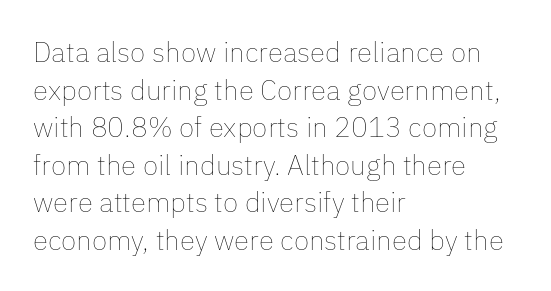
{"italic": "no", "bold": "no", "weight": "thin", "width": "normal", "stroke_contrast": "low", "x_height": "medium", "monospaced": "no", "underline": "no", "align": "left", "line_spacing": "normal", "line_spacing_ratio": 1.34, "letter_spacing": "normal", "letter_spacing_em": 0.0, "glyph_px": 28}
